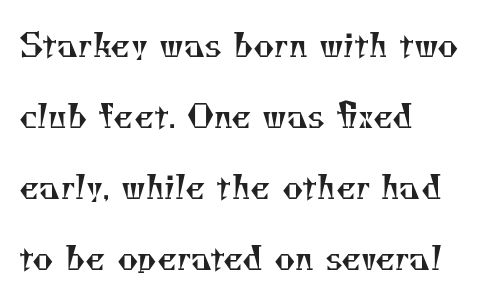
Q: Is the text bold? A: No.
Q: Is the typeface a serif or a sans-serif typeface? A: Serif.
Q: Is the text underlined? A: No.
Q: How is the paragraph aligned? A: Left-aligned.
Q: Is the spacing between letters normal or unusually wide? A: Normal.
Q: Is the spacing between lines tight, normal or loose? A: Loose.
Q: Width (condensed, normal, or wide)? A: Normal.
Q: Stroke contrast? A: Medium.
Q: x-height? A: Small.
Q: Monospaced? A: No.
